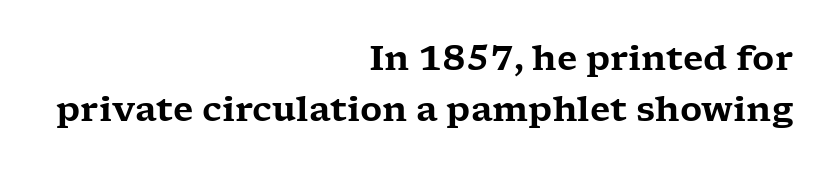
{"serif": "yes", "italic": "no", "width": "wide", "stroke_contrast": "low", "x_height": "medium", "monospaced": "no", "underline": "no", "align": "right", "line_spacing": "normal", "line_spacing_ratio": 1.51, "letter_spacing": "normal", "letter_spacing_em": 0.0, "glyph_px": 34}
